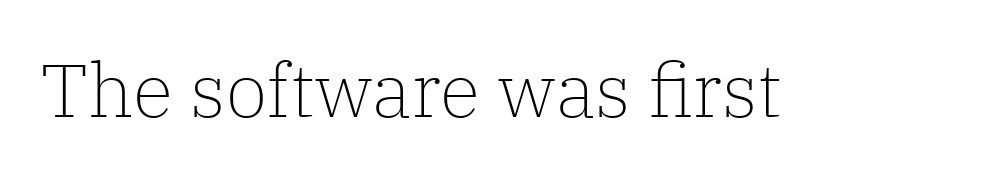
Q: Is the text bold? A: No.
Q: Is the text italic (slanted)? A: No, it is upright.
Q: Is the typeface a serif or a sans-serif typeface? A: Serif.
Q: Is the text underlined? A: No.
Q: Is the spacing between letters normal or unusually wide? A: Normal.
Q: Width (condensed, normal, or wide)? A: Normal.
Q: Stroke contrast? A: Low.
Q: x-height? A: Medium.
Q: Monospaced? A: No.
